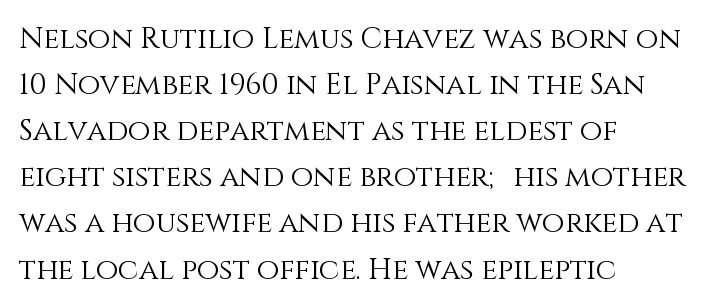
Think standard paragraph weight, or any step lighter than that. What's the leading like? Ordinary, nothing unusual. Spacing between characters is what you'd get straight out of the box. Varying glyph widths throughout — classic text-font behaviour. Italic: no, the glyphs are upright roman.
